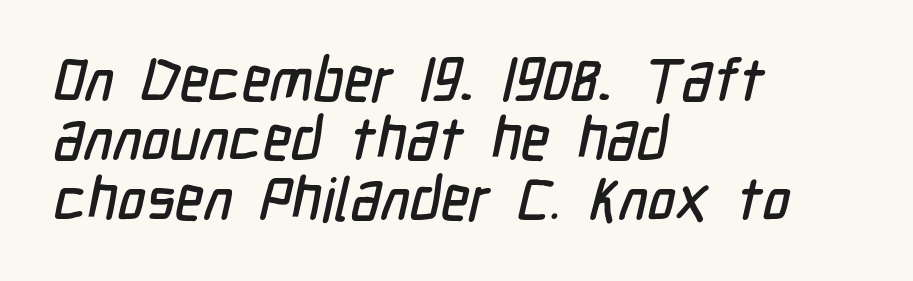
Line starts are locked; line ends wander. Observe the ordinary spacing: letters are neighbours, not strangers. Typographically, this falls in the sans-serif category. The designer dialed line spacing down below the default.
